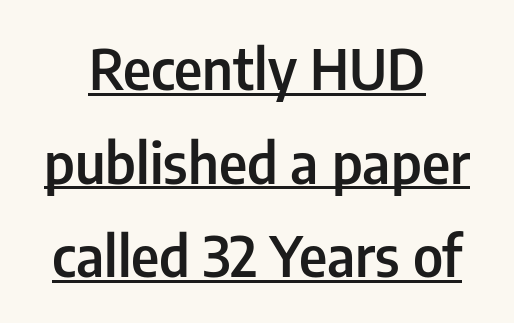
{"serif": "no", "italic": "no", "bold": "semi", "weight": "semibold", "width": "condensed", "stroke_contrast": "low", "x_height": "medium", "monospaced": "no", "underline": "yes", "align": "center", "line_spacing": "normal", "line_spacing_ratio": 1.67, "letter_spacing": "normal", "letter_spacing_em": 0.0, "glyph_px": 56}
